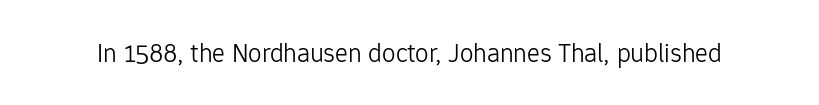
{"italic": "no", "bold": "no", "underline": "no", "letter_spacing": "normal", "letter_spacing_em": 0.0, "glyph_px": 27}
